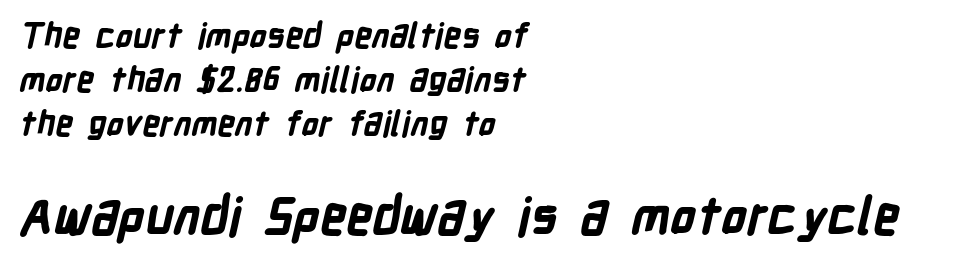
Q: Is the text bold? A: Yes.
Q: Is the typeface a serif or a sans-serif typeface? A: Sans-serif.
Q: Is the text underlined? A: No.
Q: How is the paragraph aligned? A: Left-aligned.
Q: Is the spacing between letters normal or unusually wide? A: Normal.
Q: Is the spacing between lines tight, normal or loose? A: Normal.
Q: Which block of text is set in a larger size, the first (top) or the second (bottom)? A: The second (bottom) one.
Q: Width (condensed, normal, or wide)? A: Condensed.
Q: Stroke contrast? A: Low.
Q: x-height? A: Medium.
Q: Monospaced? A: No.
